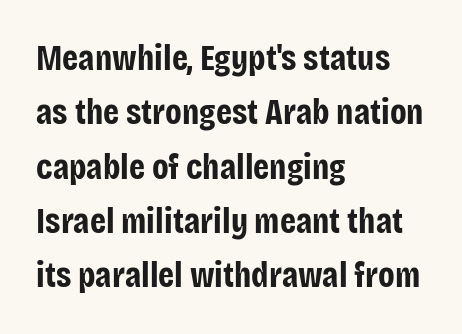
Q: Is the text bold? A: Yes.
Q: Is the text italic (slanted)? A: No, it is upright.
Q: Is the typeface a serif or a sans-serif typeface? A: Sans-serif.
Q: Is the text underlined? A: No.
Q: How is the paragraph aligned? A: Left-aligned.
Q: Is the spacing between letters normal or unusually wide? A: Normal.
Q: Is the spacing between lines tight, normal or loose? A: Normal.
Q: Width (condensed, normal, or wide)? A: Condensed.
Q: Stroke contrast? A: Low.
Q: x-height? A: Large.
Q: Monospaced? A: No.
